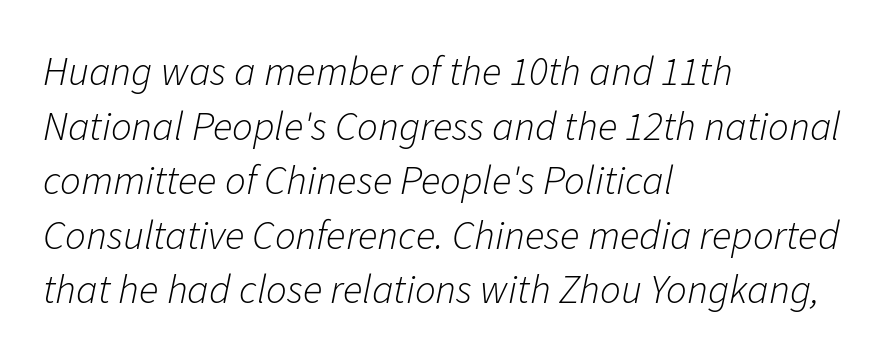
Q: Is the text bold? A: No.
Q: Is the text italic (slanted)? A: Yes, it leans right by about 11 degrees.
Q: Is the text underlined? A: No.
Q: How is the paragraph aligned? A: Left-aligned.
Q: Is the spacing between letters normal or unusually wide? A: Normal.
Q: Is the spacing between lines tight, normal or loose? A: Normal.
Q: Width (condensed, normal, or wide)? A: Normal.
Q: Stroke contrast? A: Low.
Q: x-height? A: Medium.
Q: Monospaced? A: No.
